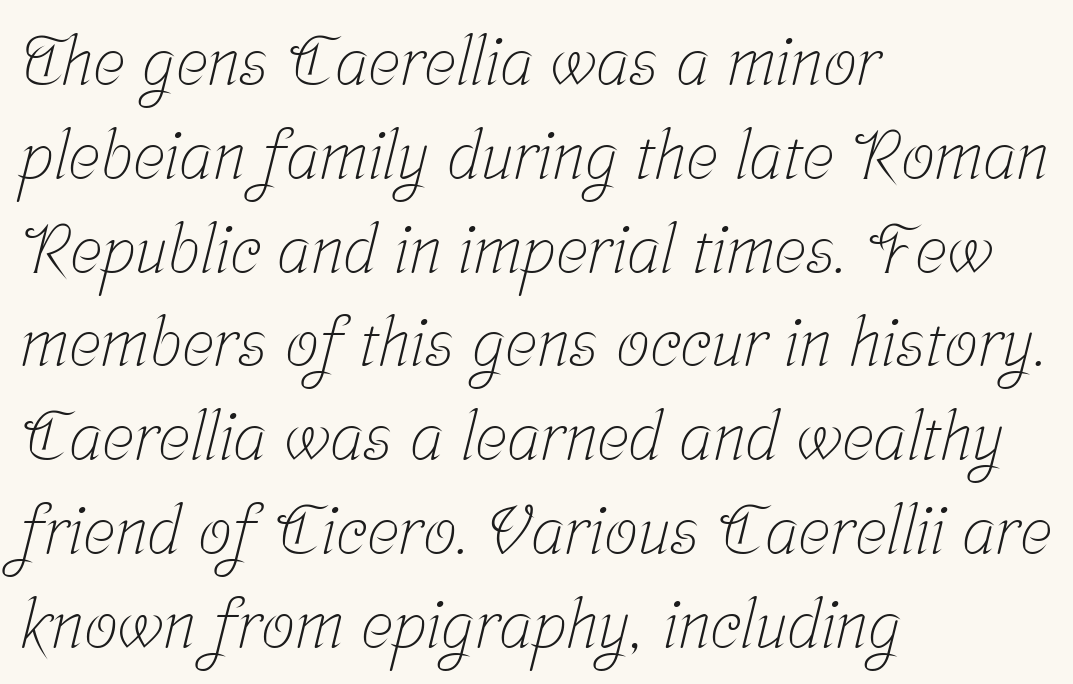
Q: Is the text bold? A: No.
Q: Is the typeface a serif or a sans-serif typeface? A: Serif.
Q: Is the text underlined? A: No.
Q: How is the paragraph aligned? A: Left-aligned.
Q: Is the spacing between letters normal or unusually wide? A: Normal.
Q: Is the spacing between lines tight, normal or loose? A: Normal.
Q: Width (condensed, normal, or wide)? A: Condensed.
Q: Stroke contrast? A: Low.
Q: x-height? A: Medium.
Q: Monospaced? A: No.
